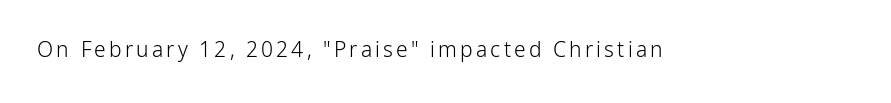
The image shows 21 px text type, upright; set not underlined.
